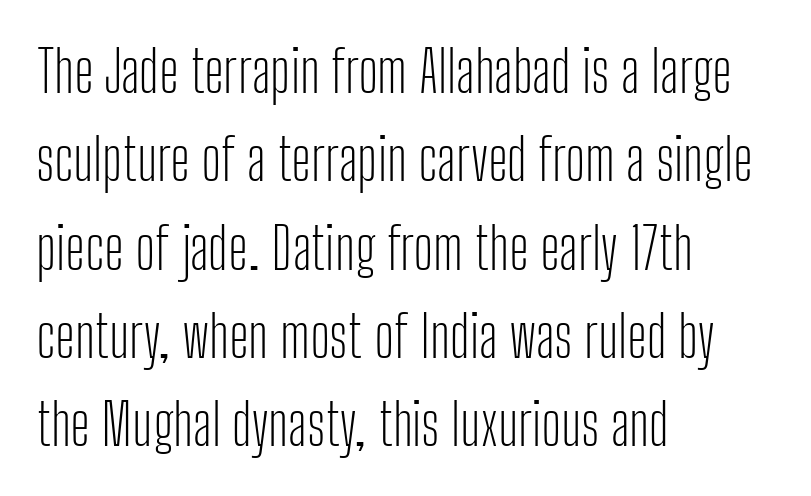
{"serif": "no", "italic": "no", "bold": "no", "weight": "light", "width": "condensed", "stroke_contrast": "low", "x_height": "medium", "monospaced": "no", "underline": "no", "align": "left", "line_spacing": "normal", "line_spacing_ratio": 1.55, "letter_spacing": "normal", "letter_spacing_em": 0.0, "glyph_px": 57}
